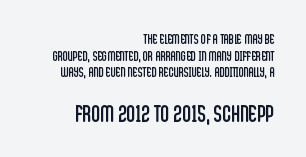
The image shows 24 px text type, upright; set right-aligned, line spacing 1.19x, normal letter spacing, not underlined; the second (bottom) block is 1.71x larger.
